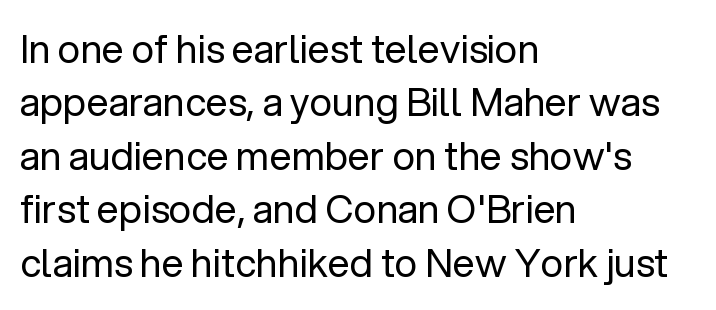
Q: Is the text bold? A: No.
Q: Is the text italic (slanted)? A: No, it is upright.
Q: Is the typeface a serif or a sans-serif typeface? A: Sans-serif.
Q: Is the text underlined? A: No.
Q: How is the paragraph aligned? A: Left-aligned.
Q: Is the spacing between letters normal or unusually wide? A: Normal.
Q: Is the spacing between lines tight, normal or loose? A: Normal.
Q: Width (condensed, normal, or wide)? A: Normal.
Q: Stroke contrast? A: Low.
Q: x-height? A: Medium.
Q: Monospaced? A: No.
